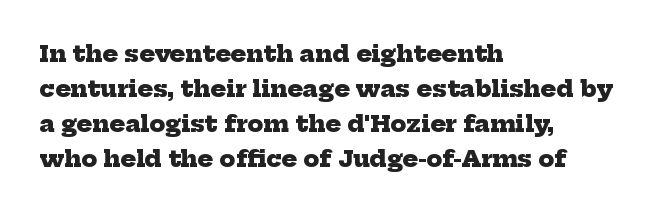
The image shows 23 px bold type; set left-aligned, normal line spacing (1.52x), normal letter spacing, not underlined.
